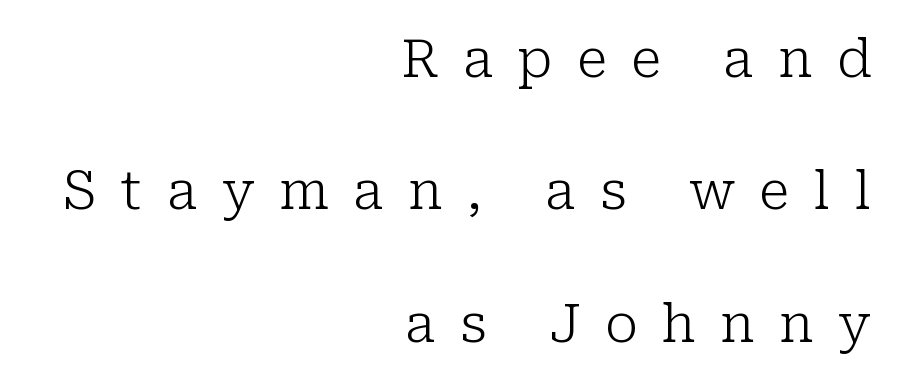
Q: Is the text bold? A: No.
Q: Is the text italic (slanted)? A: No, it is upright.
Q: Is the typeface a serif or a sans-serif typeface? A: Serif.
Q: Is the text underlined? A: No.
Q: How is the paragraph aligned? A: Right-aligned.
Q: Is the spacing between letters normal or unusually wide? A: Unusually wide.
Q: Is the spacing between lines tight, normal or loose? A: Loose.
Q: Width (condensed, normal, or wide)? A: Normal.
Q: Stroke contrast? A: Low.
Q: x-height? A: Medium.
Q: Monospaced? A: No.
